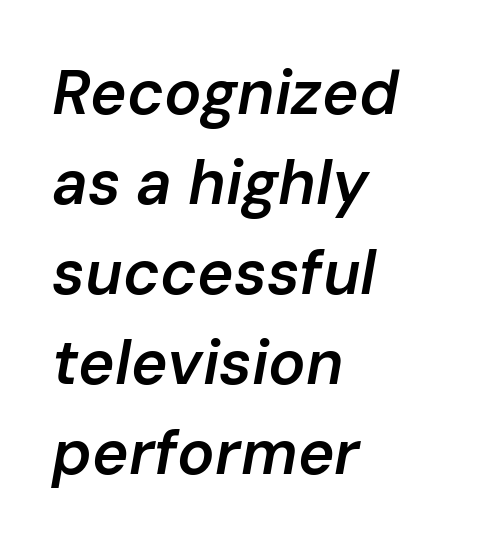
{"italic": "yes", "lean": "right", "slant_degrees": 10, "bold": "semi", "weight": "semibold", "width": "normal", "stroke_contrast": "low", "x_height": "medium", "monospaced": "no", "underline": "no", "align": "left", "line_spacing": "normal", "line_spacing_ratio": 1.45, "letter_spacing": "normal", "letter_spacing_em": 0.0, "glyph_px": 62}
